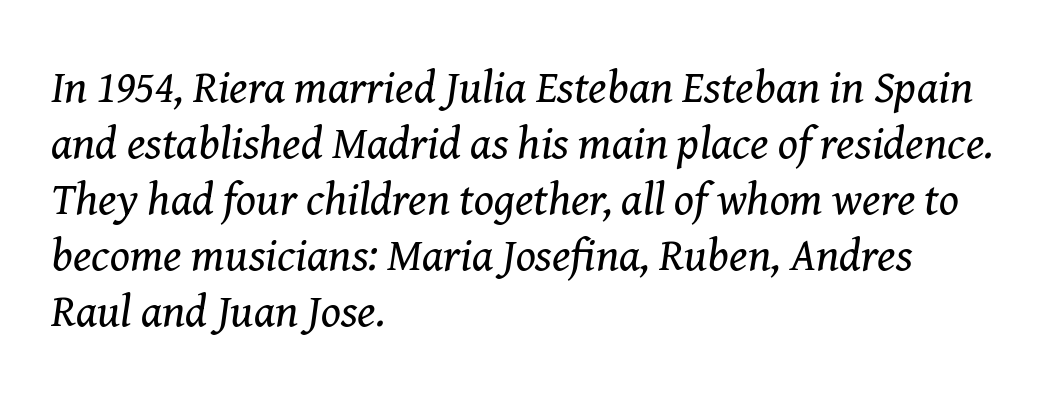
The image shows 46 px regular-weight serif type, italic (leaning right); set left-aligned, line spacing 1.22x, normal letter spacing, not underlined; medium stroke contrast and a medium x-height.
